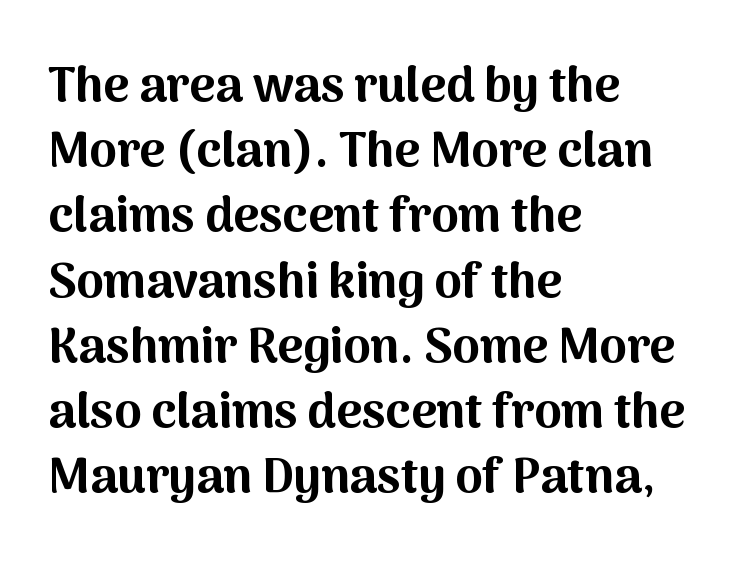
Q: Is the text bold? A: Yes.
Q: Is the text italic (slanted)? A: No, it is upright.
Q: Is the typeface a serif or a sans-serif typeface? A: Sans-serif.
Q: Is the text underlined? A: No.
Q: How is the paragraph aligned? A: Left-aligned.
Q: Is the spacing between letters normal or unusually wide? A: Normal.
Q: Is the spacing between lines tight, normal or loose? A: Normal.
Q: Width (condensed, normal, or wide)? A: Normal.
Q: Stroke contrast? A: Medium.
Q: x-height? A: Medium.
Q: Monospaced? A: No.
